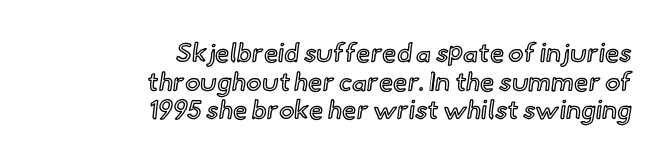
The image shows 26 px text type; set right-aligned, tight line spacing (1.1x), normal letter spacing, not underlined.
